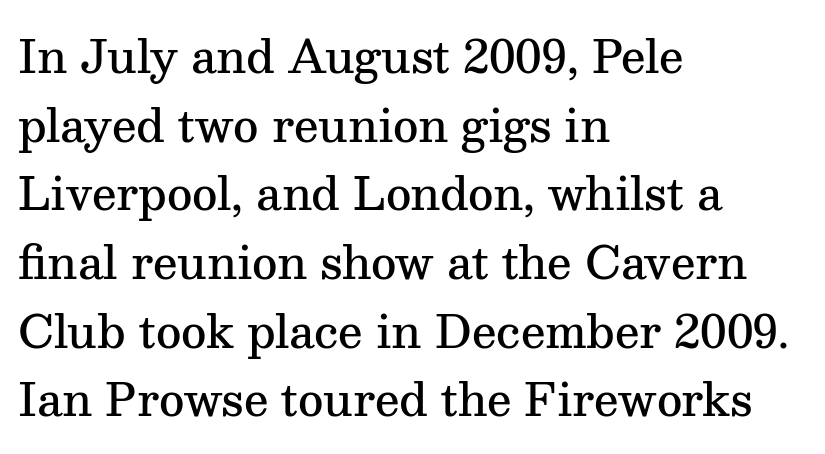
The lines are quadded left. Summary of weight: moderately heavy, a semibold. This block has exactly the height ordinary leading produces. Observe the serifs anchoring each vertical stroke in this sample. How are the letters spaced? Ordinarily, with no added tracking. Italic: no, the glyphs are upright roman.
